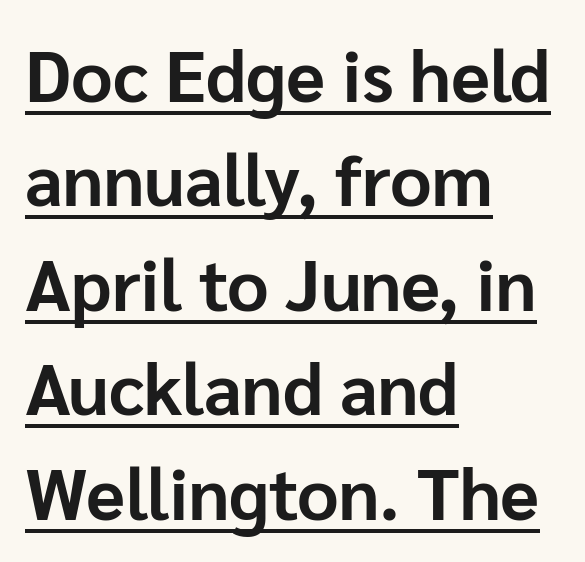
{"serif": "no", "italic": "no", "bold": "yes", "weight": "bold", "width": "normal", "stroke_contrast": "low", "x_height": "medium", "monospaced": "no", "underline": "yes", "align": "left", "line_spacing": "normal", "line_spacing_ratio": 1.45, "letter_spacing": "normal", "letter_spacing_em": 0.0, "glyph_px": 72}
